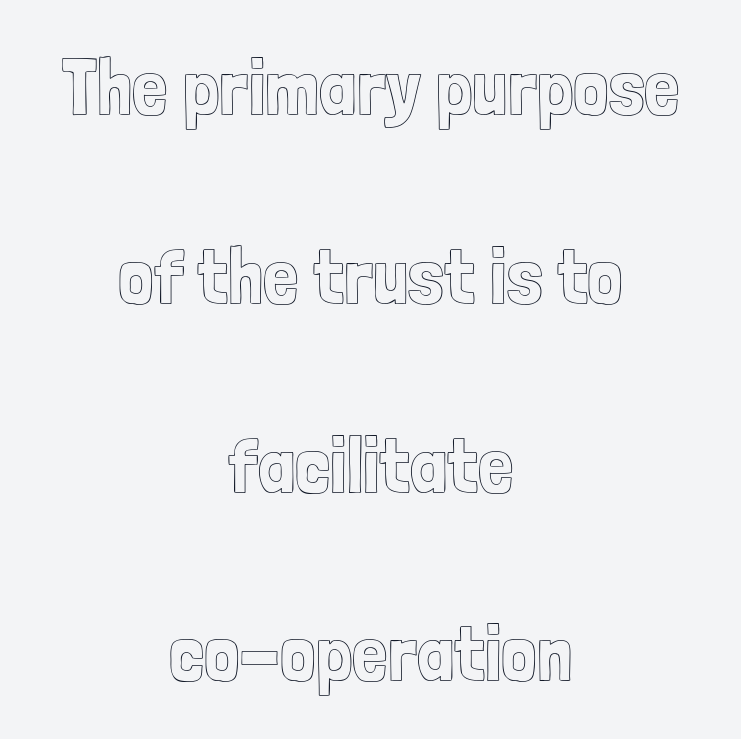
Q: Is the text italic (slanted)? A: No, it is upright.
Q: Is the text underlined? A: No.
Q: How is the paragraph aligned? A: Centered.
Q: Is the spacing between letters normal or unusually wide? A: Normal.
Q: Is the spacing between lines tight, normal or loose? A: Loose.
Q: Width (condensed, normal, or wide)? A: Condensed.
Q: x-height? A: Medium.
Q: Monospaced? A: No.
